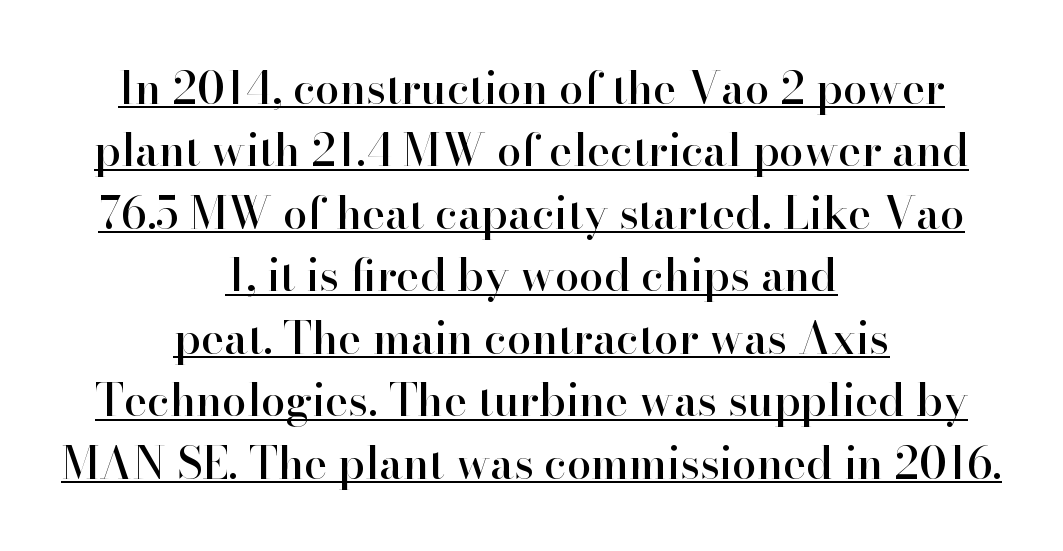
The block of text has a typical density, with ordinary space between rows. Typeset on center — no edge is straight. The text was rendered using a seriffed face with decorative stroke endings. Underlining? Definitely there. Characters follow at the spacing the type designer built in. These lines are rendered in a variable-pitch font.
